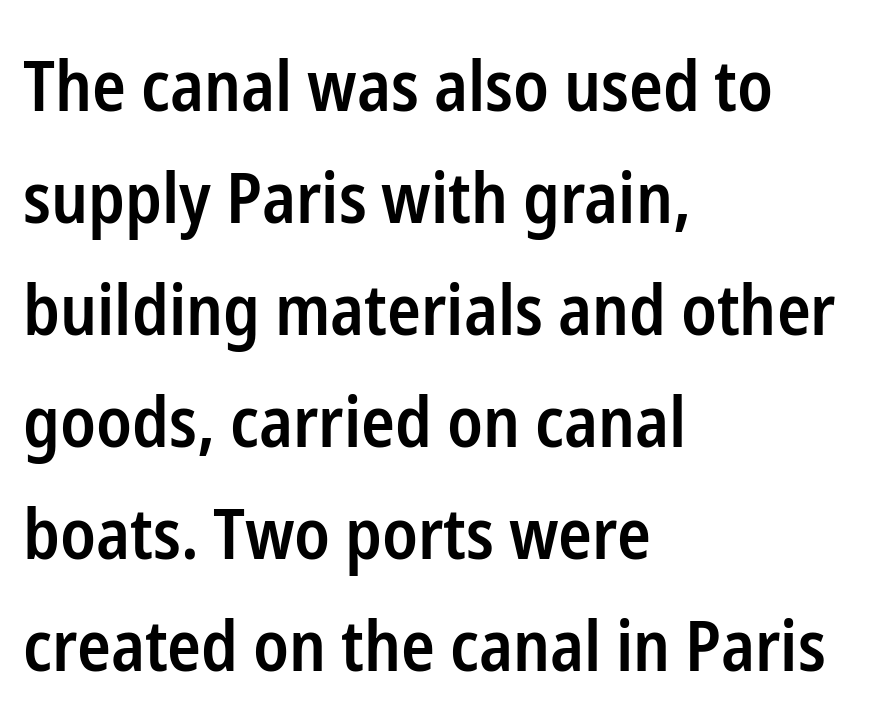
Q: Is the text bold? A: Semi-bold.
Q: Is the text italic (slanted)? A: No, it is upright.
Q: Is the typeface a serif or a sans-serif typeface? A: Sans-serif.
Q: Is the text underlined? A: No.
Q: How is the paragraph aligned? A: Left-aligned.
Q: Is the spacing between letters normal or unusually wide? A: Normal.
Q: Is the spacing between lines tight, normal or loose? A: Normal.
Q: Width (condensed, normal, or wide)? A: Condensed.
Q: Stroke contrast? A: Low.
Q: x-height? A: Medium.
Q: Monospaced? A: No.
